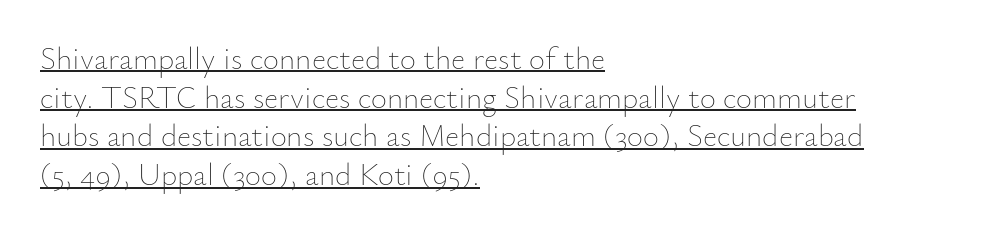
{"italic": "no", "bold": "no", "weight": "thin", "width": "normal", "stroke_contrast": "low", "x_height": "small", "monospaced": "no", "underline": "yes", "align": "left", "line_spacing": "normal", "line_spacing_ratio": 1.25, "letter_spacing": "normal", "letter_spacing_em": 0.0, "glyph_px": 31}
